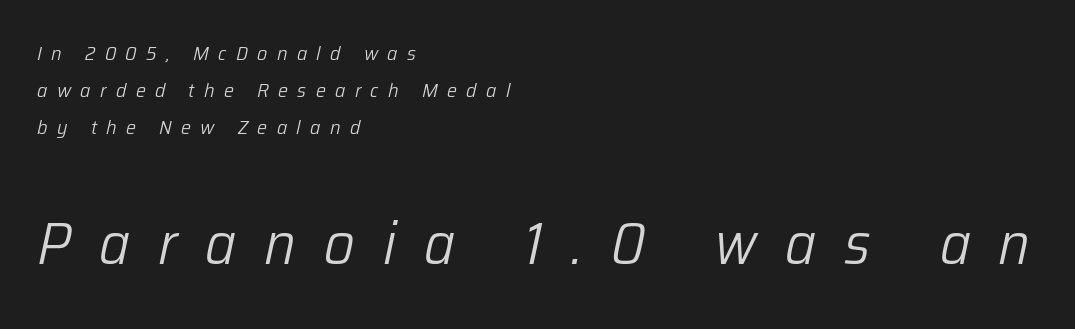
Q: Is the text bold? A: No.
Q: Is the text italic (slanted)? A: Yes, it leans right by about 12 degrees.
Q: Is the text underlined? A: No.
Q: How is the paragraph aligned? A: Left-aligned.
Q: Is the spacing between letters normal or unusually wide? A: Unusually wide.
Q: Which block of text is set in a larger size, the first (top) or the second (bottom)? A: The second (bottom) one.
Q: Width (condensed, normal, or wide)? A: Normal.
Q: Stroke contrast? A: Low.
Q: x-height? A: Medium.
Q: Monospaced? A: No.
